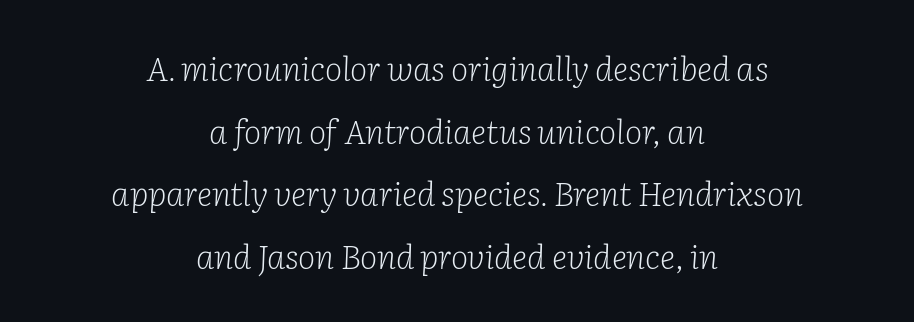
The image shows 33 px light serif type, italic (leaning right); set centered, loose line spacing (1.9x), normal letter spacing, not underlined; low stroke contrast and a medium x-height.
